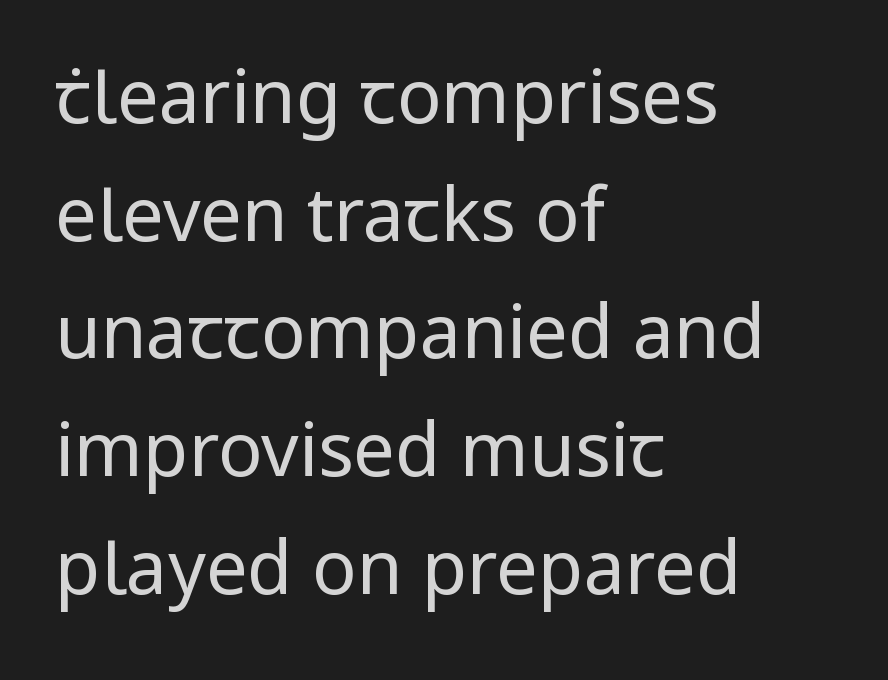
A quiet, ordinary-to-light weight characterises the typeface. This sample uses plain, unmodified letter spacing. Type style note: lacks serifs. Unlike italic type, these characters show no tilt at all. Words float on clear page, feet unadorned. The rendering anchors every line to the left-hand side.
